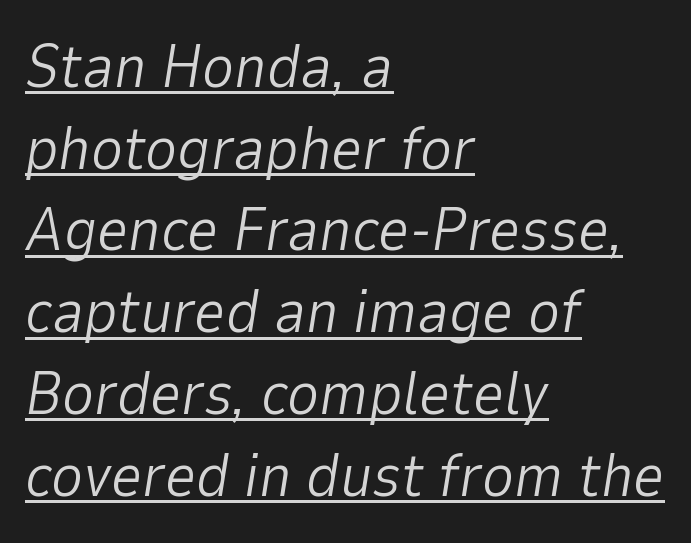
Is this a heavy cut? Hardly; it is regular or lighter. Compared with typical body copy, the letter spacing here is the same. Somebody hit Ctrl+U on this one — the words are underlined. This sample keeps an unexceptional amount of space between lines. Spacing verdict: proportional, widths tailored to each character. These lines were composed using italics.
